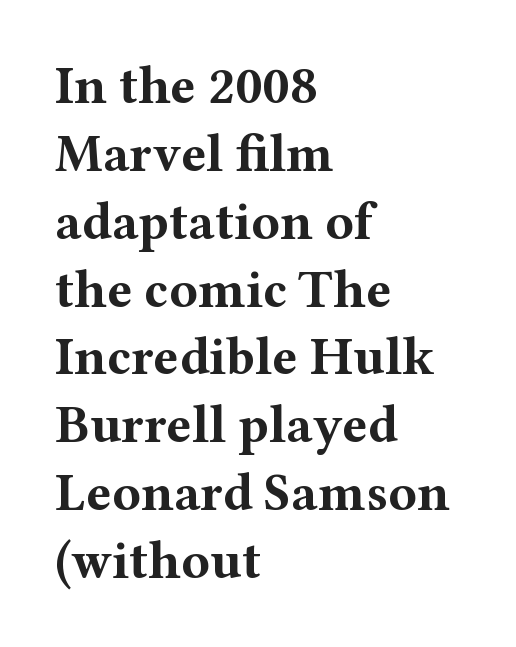
These lines stack with their left ends in a neat column. Spacing verdict: proportional, widths tailored to each character. Rendered with straight, roman letterforms. The letters carry serifs — small finishing strokes at the ends of their stems. Words float on clear page, feet unadorned.
